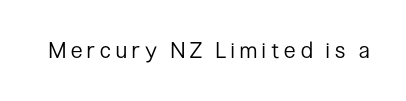
Q: Is the text bold? A: No.
Q: Is the text italic (slanted)? A: No, it is upright.
Q: Is the text underlined? A: No.
Q: Is the spacing between letters normal or unusually wide? A: Unusually wide.
